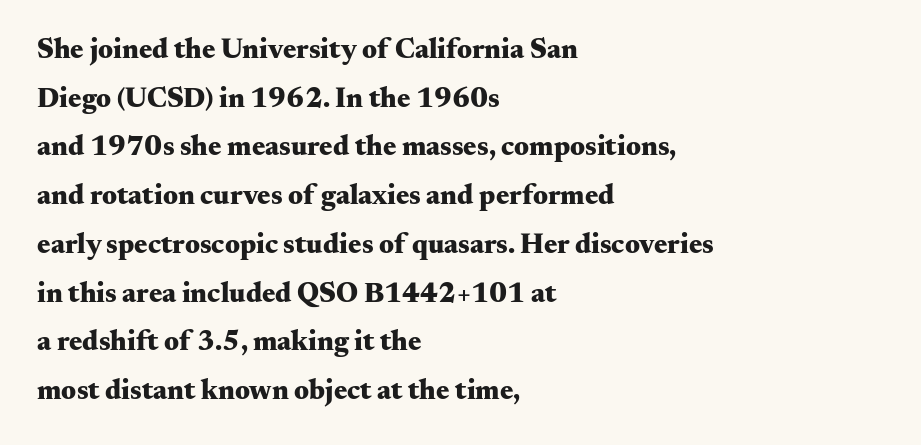
Q: Is the text bold? A: Yes.
Q: Is the text italic (slanted)? A: No, it is upright.
Q: Is the typeface a serif or a sans-serif typeface? A: Serif.
Q: Is the text underlined? A: No.
Q: How is the paragraph aligned? A: Left-aligned.
Q: Is the spacing between letters normal or unusually wide? A: Normal.
Q: Width (condensed, normal, or wide)? A: Wide.
Q: Stroke contrast? A: Medium.
Q: x-height? A: Small.
Q: Monospaced? A: No.
